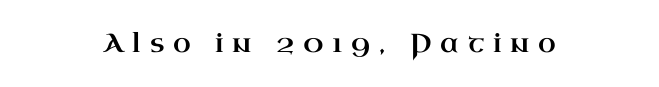
The image shows 26 px text type, upright; set centered, unusually wide letter spacing (+0.34 em), not underlined.
